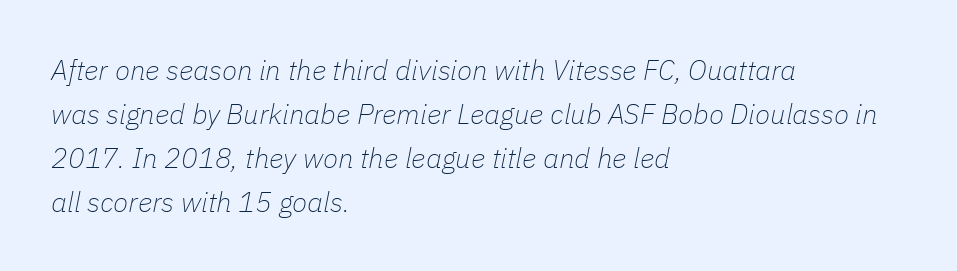
Q: Is the text bold? A: No.
Q: Is the text italic (slanted)? A: Yes, it leans right by about 11 degrees.
Q: Is the text underlined? A: No.
Q: How is the paragraph aligned? A: Left-aligned.
Q: Is the spacing between letters normal or unusually wide? A: Normal.
Q: Is the spacing between lines tight, normal or loose? A: Normal.
Q: Width (condensed, normal, or wide)? A: Normal.
Q: Stroke contrast? A: Low.
Q: x-height? A: Medium.
Q: Monospaced? A: No.
